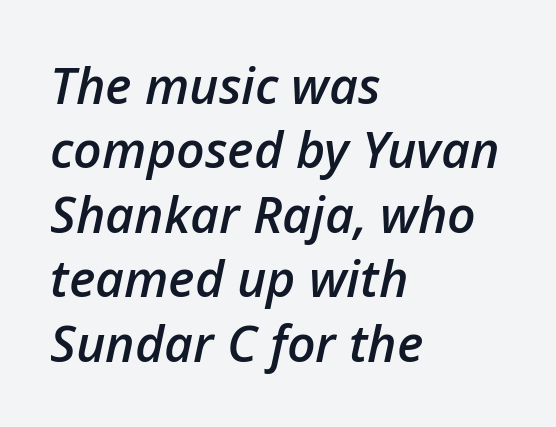
{"italic": "yes", "lean": "right", "slant_degrees": 12, "bold": "semi", "weight": "semibold", "width": "normal", "stroke_contrast": "low", "x_height": "medium", "monospaced": "no", "underline": "no", "align": "left", "line_spacing": "normal", "line_spacing_ratio": 1.29, "letter_spacing": "normal", "letter_spacing_em": 0.0, "glyph_px": 50}
